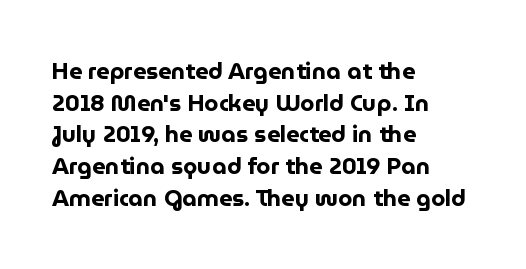
The image shows 23 px bold type, upright; set left-aligned, normal line spacing (1.38x), normal letter spacing, not underlined.
